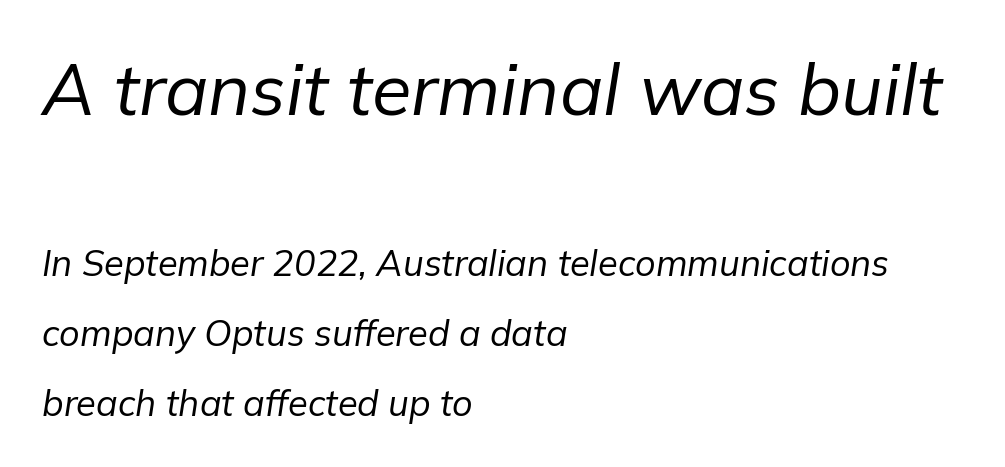
{"italic": "yes", "lean": "right", "slant_degrees": 9, "bold": "no", "weight": "regular", "width": "normal", "stroke_contrast": "low", "x_height": "medium", "monospaced": "no", "underline": "no", "align": "left", "line_spacing": "loose", "line_spacing_ratio": 1.94, "letter_spacing": "normal", "letter_spacing_em": 0.0, "larger_block": "first", "size_ratio": 2.0, "glyph_px": 72}
